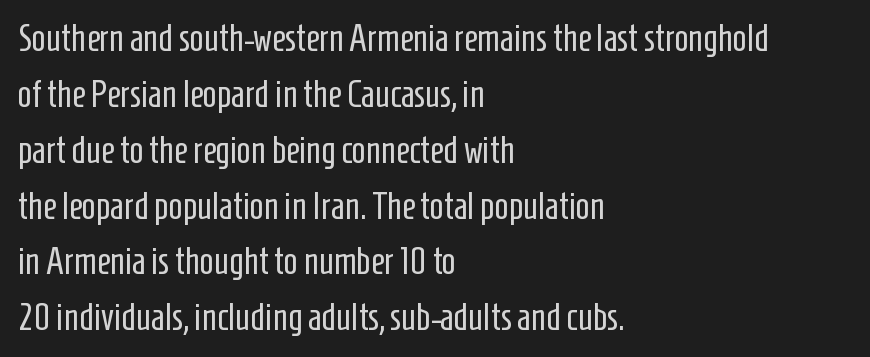
Q: Is the text bold? A: No.
Q: Is the text italic (slanted)? A: No, it is upright.
Q: Is the typeface a serif or a sans-serif typeface? A: Sans-serif.
Q: Is the text underlined? A: No.
Q: How is the paragraph aligned? A: Left-aligned.
Q: Is the spacing between letters normal or unusually wide? A: Normal.
Q: Is the spacing between lines tight, normal or loose? A: Normal.
Q: Width (condensed, normal, or wide)? A: Condensed.
Q: Stroke contrast? A: Low.
Q: x-height? A: Medium.
Q: Monospaced? A: No.
